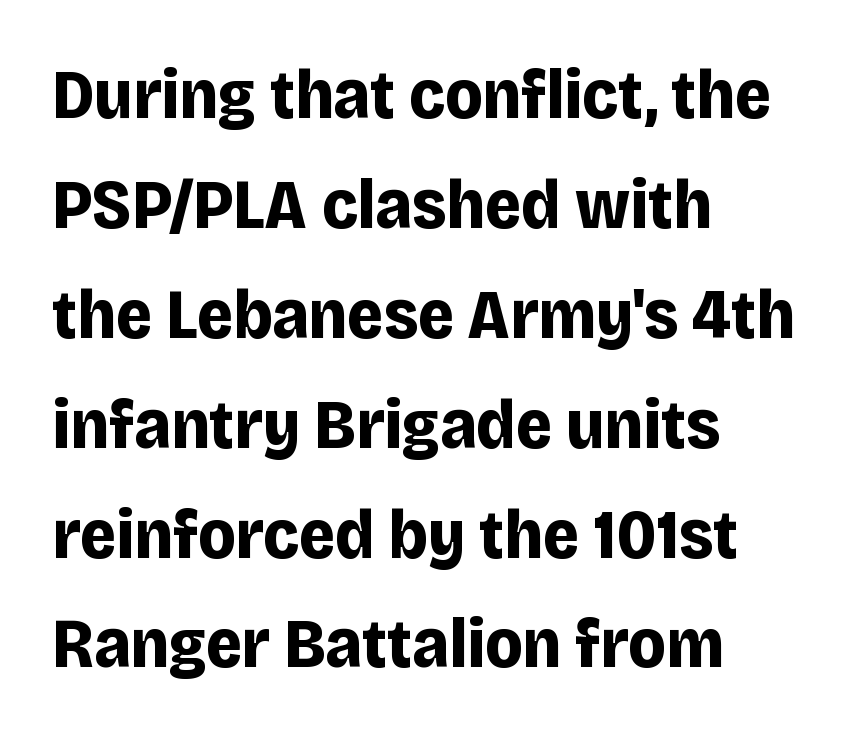
{"serif": "no", "italic": "no", "bold": "yes", "weight": "bold", "width": "normal", "stroke_contrast": "low", "x_height": "large", "monospaced": "no", "underline": "no", "align": "left", "line_spacing": "normal", "line_spacing_ratio": 1.57, "letter_spacing": "normal", "letter_spacing_em": 0.0, "glyph_px": 70}
